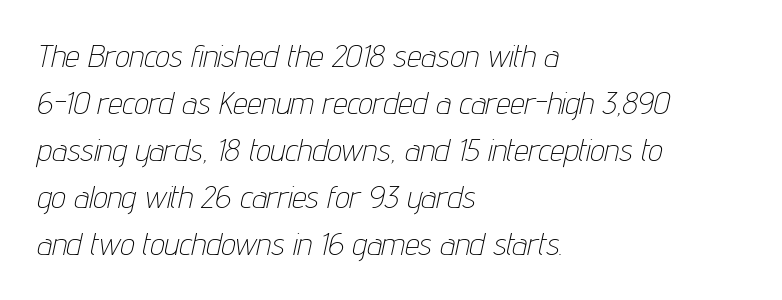
Q: Is the text bold? A: No.
Q: Is the text italic (slanted)? A: Yes, it leans right by about 12 degrees.
Q: Is the text underlined? A: No.
Q: How is the paragraph aligned? A: Left-aligned.
Q: Is the spacing between letters normal or unusually wide? A: Normal.
Q: Is the spacing between lines tight, normal or loose? A: Normal.
Q: Width (condensed, normal, or wide)? A: Condensed.
Q: Stroke contrast? A: Low.
Q: x-height? A: Medium.
Q: Monospaced? A: No.
